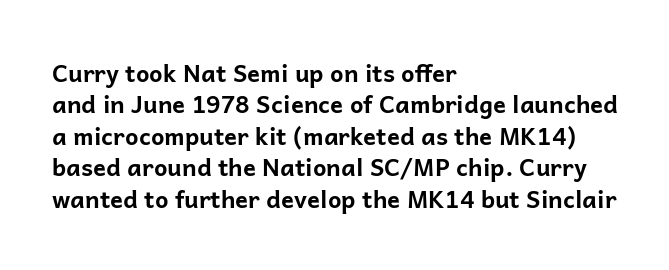
Q: Is the text bold? A: Yes.
Q: Is the text italic (slanted)? A: No, it is upright.
Q: Is the text underlined? A: No.
Q: How is the paragraph aligned? A: Left-aligned.
Q: Is the spacing between letters normal or unusually wide? A: Normal.
Q: Is the spacing between lines tight, normal or loose? A: Normal.
